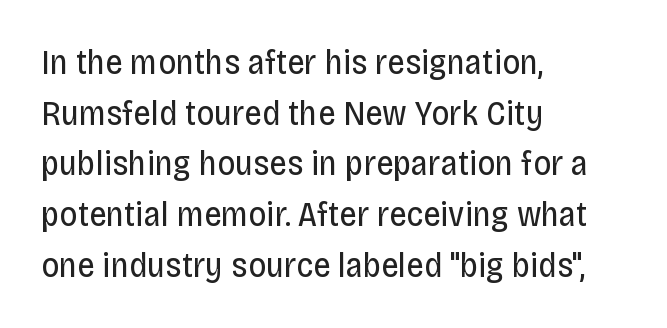
{"serif": "no", "italic": "no", "bold": "no", "weight": "regular", "width": "condensed", "stroke_contrast": "low", "x_height": "large", "monospaced": "no", "underline": "no", "align": "left", "line_spacing": "normal", "line_spacing_ratio": 1.45, "letter_spacing": "normal", "letter_spacing_em": 0.0, "glyph_px": 35}
